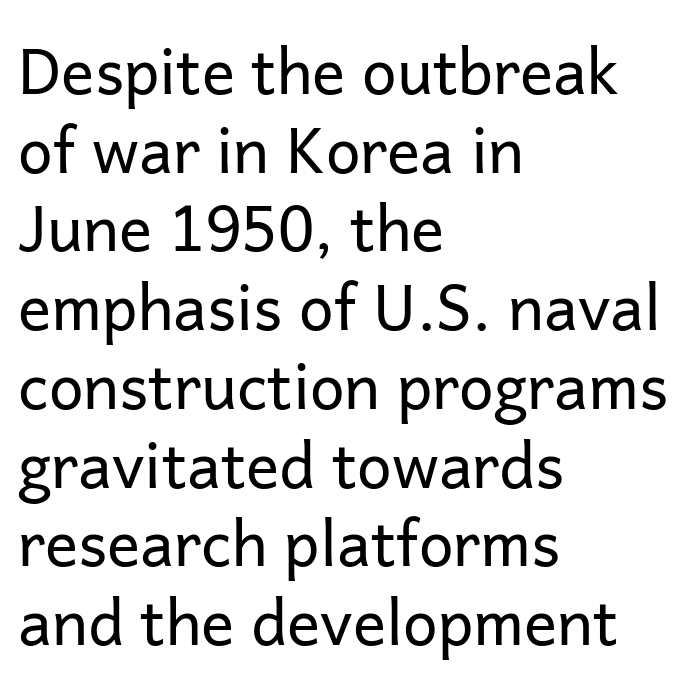
Is the block centered? No — it sits flush against the left margin. The weight tops out at a normal text grade. Do the letters lean? They stand straight. You can tell from the bare stems that sans-serif type was used. Vertically, the passage feels balanced, rows spaced as you'd expect.
